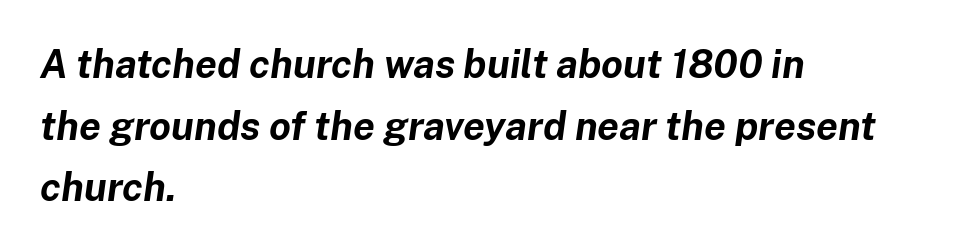
{"italic": "yes", "lean": "right", "slant_degrees": 8, "bold": "yes", "weight": "bold", "width": "normal", "stroke_contrast": "low", "x_height": "medium", "monospaced": "no", "underline": "no", "align": "left", "line_spacing": "normal", "line_spacing_ratio": 1.58, "letter_spacing": "normal", "letter_spacing_em": 0.0, "glyph_px": 39}
